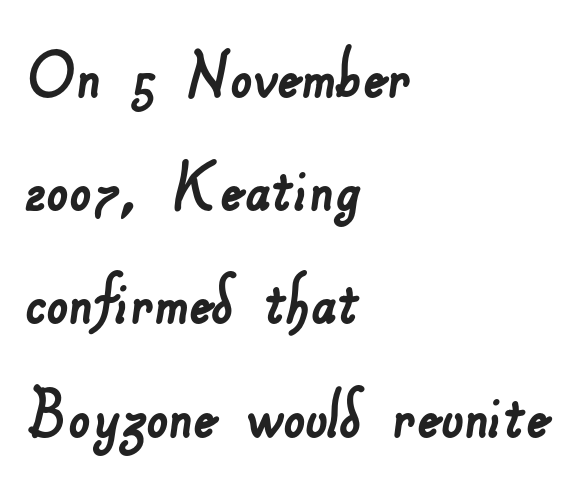
Q: Is the typeface a serif or a sans-serif typeface? A: Sans-serif.
Q: Is the text underlined? A: No.
Q: How is the paragraph aligned? A: Left-aligned.
Q: Is the spacing between letters normal or unusually wide? A: Normal.
Q: Is the spacing between lines tight, normal or loose? A: Normal.
Q: Width (condensed, normal, or wide)? A: Normal.
Q: Stroke contrast? A: Low.
Q: x-height? A: Small.
Q: Monospaced? A: No.
